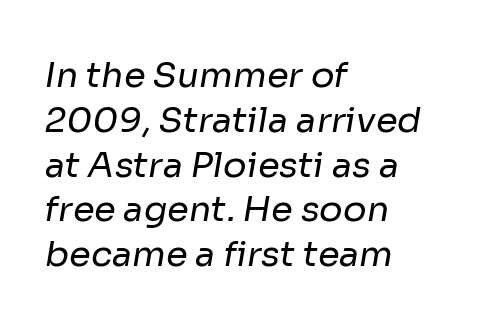
Words float on clear page, feet unadorned. You can tell from the bare stems that sans-serif type was used. Line spacing here is normal. Bold? No — there's no thickening of the strokes. Where is the straight margin? On the left.
